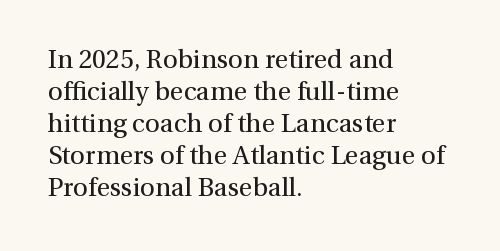
{"italic": "no", "bold": "no", "underline": "no", "align": "left", "line_spacing_ratio": 1.23, "letter_spacing": "normal", "letter_spacing_em": 0.0, "glyph_px": 26}
